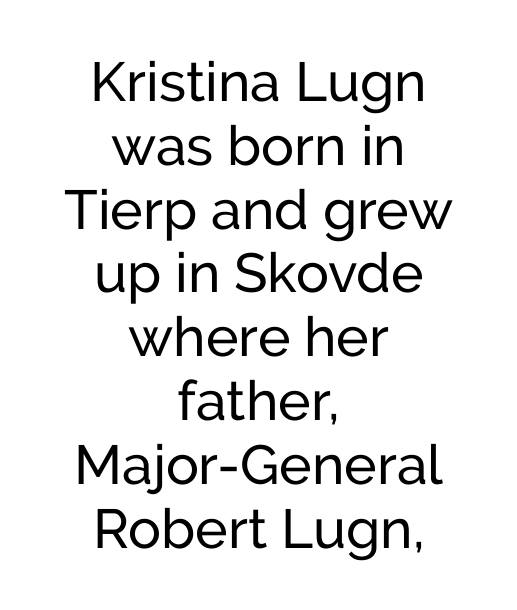
Q: Is the text italic (slanted)? A: No, it is upright.
Q: Is the typeface a serif or a sans-serif typeface? A: Sans-serif.
Q: Is the text underlined? A: No.
Q: How is the paragraph aligned? A: Centered.
Q: Is the spacing between letters normal or unusually wide? A: Normal.
Q: Width (condensed, normal, or wide)? A: Normal.
Q: Stroke contrast? A: Low.
Q: x-height? A: Medium.
Q: Monospaced? A: No.
